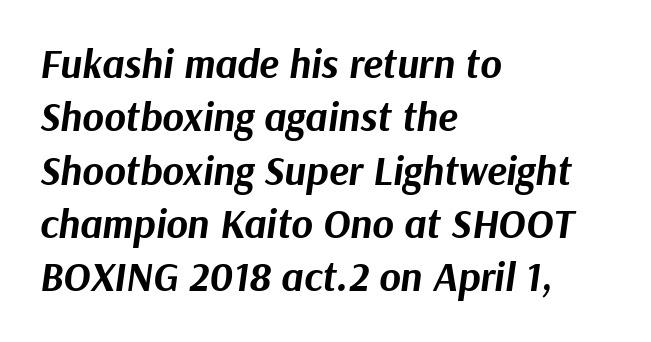
Q: Is the text bold? A: Yes.
Q: Is the text italic (slanted)? A: Yes, it leans right by about 9 degrees.
Q: Is the text underlined? A: No.
Q: How is the paragraph aligned? A: Left-aligned.
Q: Is the spacing between letters normal or unusually wide? A: Normal.
Q: Is the spacing between lines tight, normal or loose? A: Normal.
Q: Width (condensed, normal, or wide)? A: Normal.
Q: Stroke contrast? A: Medium.
Q: x-height? A: Medium.
Q: Monospaced? A: No.
